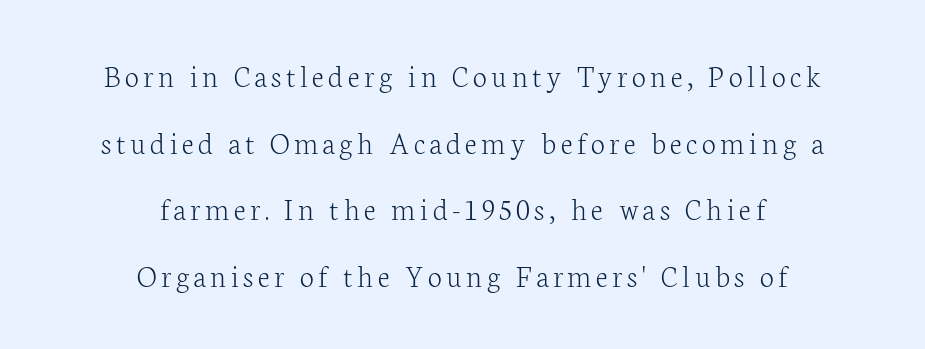
Which margin do the lines hug? Neither — every line sits in the middle. Spacing verdict: proportional, widths tailored to each character. Vertically, the passage feels expansive, rows floating well apart. Unlike italic type, these characters show no tilt at all. Examine the stroke ends and you'll spot serifs.
